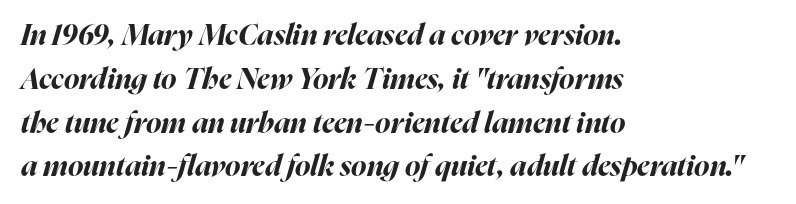
The image shows 29 px bold type, italic (leaning right); set left-aligned, normal line spacing (1.51x), normal letter spacing, not underlined; high stroke contrast and a medium x-height.
